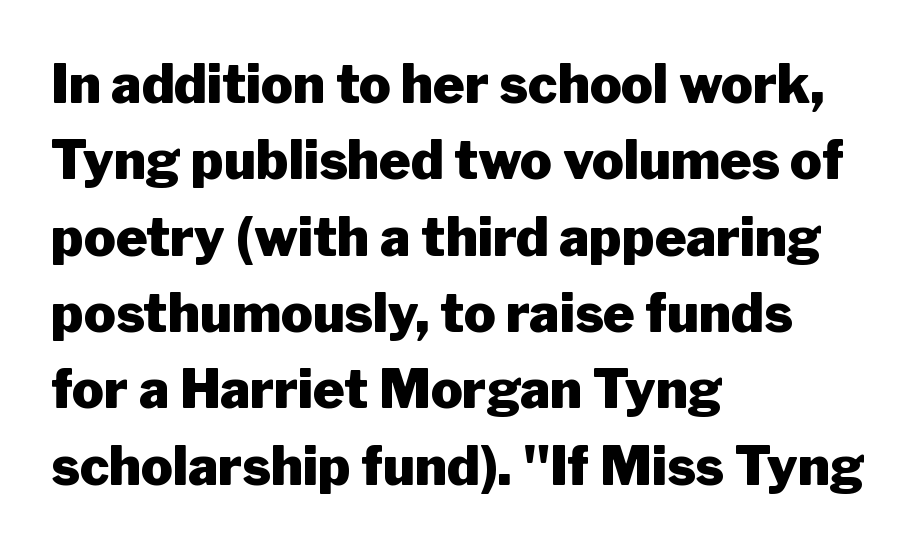
Normally led — the rows are evenly, conventionally spaced. These lines are composed in type without serifs. Default kerning and tracking; the words read as compact shapes. Descenders are the only things crossing below the line. You'd pick this weight for a headline — it's a proper bold. Leftover space on each line is placed entirely after the last word.
